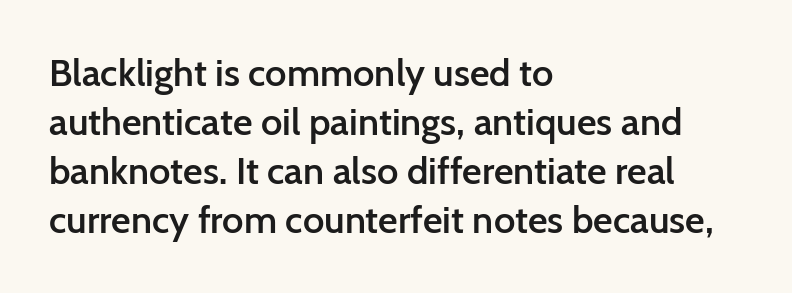
Q: Is the text bold? A: Semi-bold.
Q: Is the text italic (slanted)? A: No, it is upright.
Q: Is the typeface a serif or a sans-serif typeface? A: Sans-serif.
Q: Is the text underlined? A: No.
Q: How is the paragraph aligned? A: Left-aligned.
Q: Is the spacing between letters normal or unusually wide? A: Normal.
Q: Is the spacing between lines tight, normal or loose? A: Normal.
Q: Width (condensed, normal, or wide)? A: Normal.
Q: Stroke contrast? A: Low.
Q: x-height? A: Medium.
Q: Monospaced? A: No.
